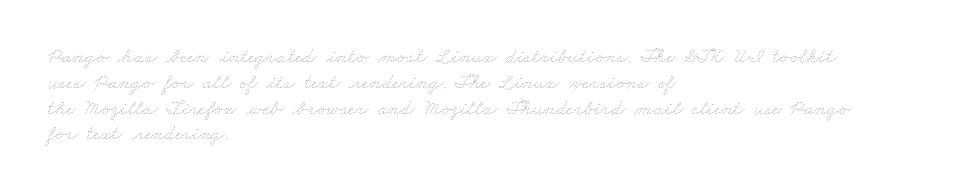
{"bold": "no", "underline": "no", "align": "left", "line_spacing_ratio": 1.23, "letter_spacing": "normal", "letter_spacing_em": 0.0, "glyph_px": 21}
